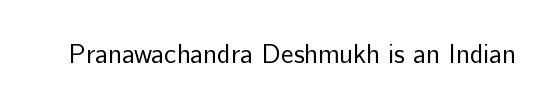
A roman cut, with each character standing at attention. Decoration check: the copy has no underline. The gaps between neighbouring characters are ordinary and unremarkable. Bold? No — there's no thickening of the strokes.
